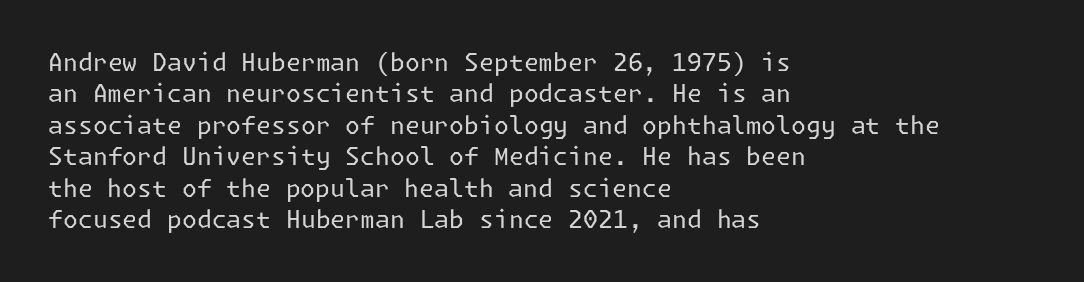
The image shows 24 px text type, upright; set left-aligned, normal line spacing (1.31x), normal letter spacing, not underlined.
